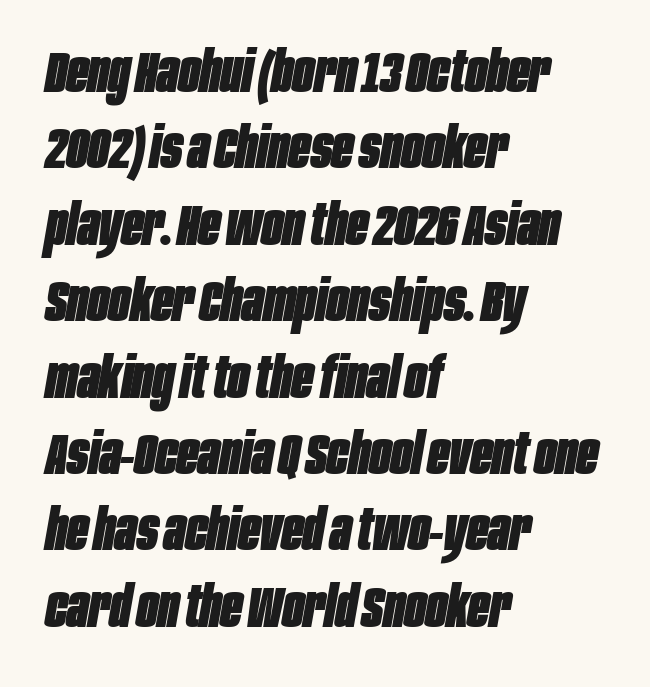
Q: Is the text bold? A: Yes.
Q: Is the text italic (slanted)? A: Yes, it leans right by about 10 degrees.
Q: Is the text underlined? A: No.
Q: How is the paragraph aligned? A: Left-aligned.
Q: Is the spacing between letters normal or unusually wide? A: Normal.
Q: Is the spacing between lines tight, normal or loose? A: Normal.
Q: Width (condensed, normal, or wide)? A: Condensed.
Q: Stroke contrast? A: Low.
Q: x-height? A: Large.
Q: Monospaced? A: No.
